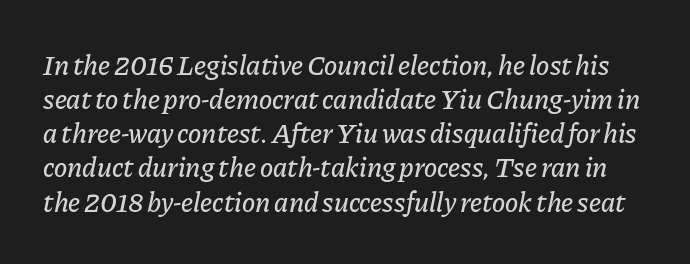
{"italic": "yes", "lean": "right", "slant_degrees": 11, "width": "normal", "stroke_contrast": "low", "x_height": "medium", "monospaced": "no", "underline": "no", "line_spacing_ratio": 1.22, "letter_spacing": "normal", "letter_spacing_em": 0.0, "glyph_px": 28}
